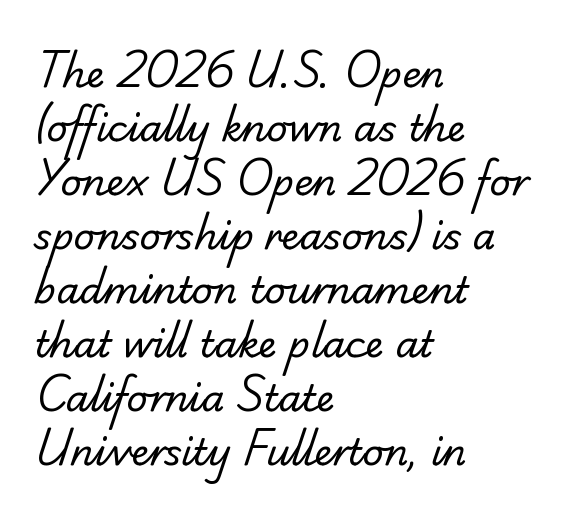
The space directly below the letters is spotless. These lines are rendered in a variable-pitch font. Nobody touched the tracking dial on this one. Honestly, the row spacing looks completely unremarkable.
